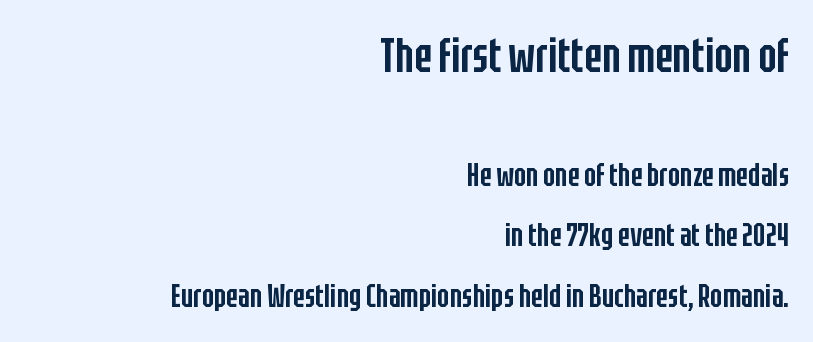
The image shows 48 px semibold, condensed sans-serif type, upright; set right-aligned, loose line spacing (1.9x), normal letter spacing, not underlined; the first (top) block is 1.5x larger; low stroke contrast and a large x-height.
